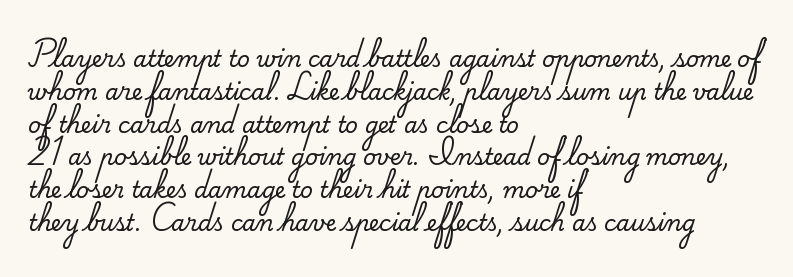
Q: Is the text italic (slanted)? A: Yes.
Q: Is the text underlined? A: No.
Q: How is the paragraph aligned? A: Left-aligned.
Q: Is the spacing between letters normal or unusually wide? A: Normal.
Q: Is the spacing between lines tight, normal or loose? A: Normal.
